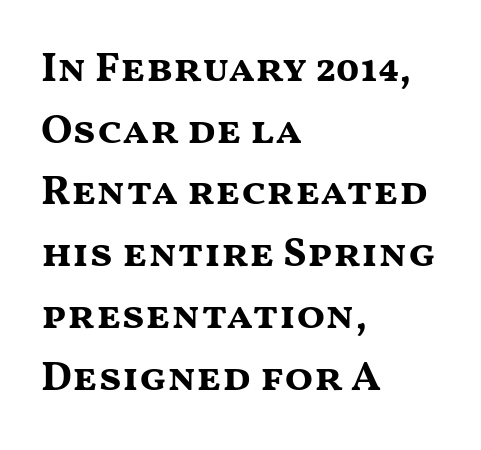
{"serif": "no", "italic": "no", "bold": "yes", "weight": "bold", "width": "wide", "stroke_contrast": "medium", "x_height": "medium", "monospaced": "no", "underline": "no", "align": "left", "line_spacing": "normal", "line_spacing_ratio": 1.47, "letter_spacing": "normal", "letter_spacing_em": 0.0, "glyph_px": 42}
